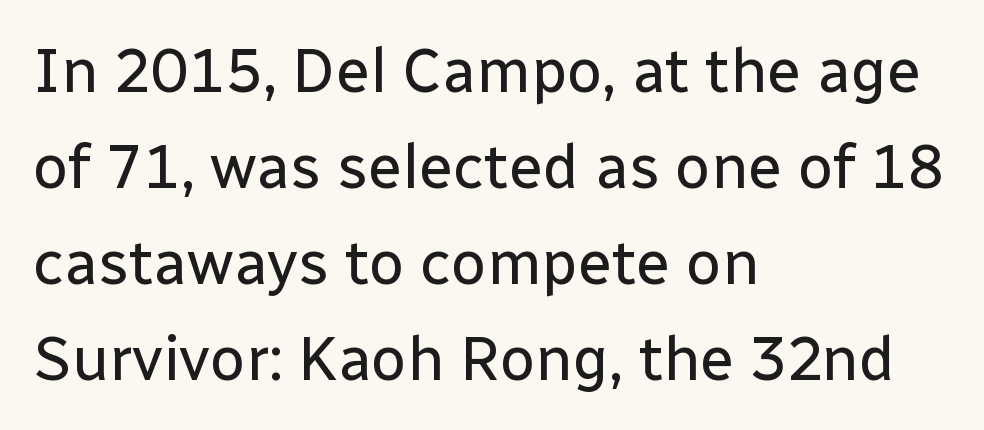
Varying glyph widths throughout — classic text-font behaviour. In terms of letterspacing, this is plain default setting. Every character sits straight up, as roman type does. Stroke terminals: plain, sans-serif. Casual observation: everything's shoved over to the left. Letters rest on an invisible, unmarked baseline.
